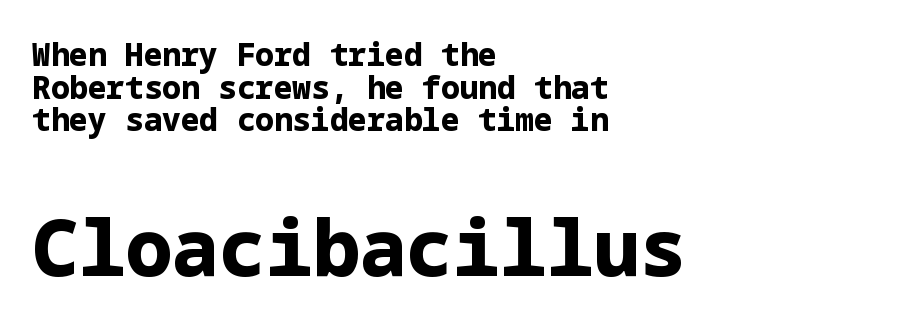
The image shows 78 px bold sans-serif type, upright; set left-aligned, tight line spacing (1.05x), normal letter spacing, not underlined; the second (bottom) block is 2.52x larger; low stroke contrast and a medium x-height.
